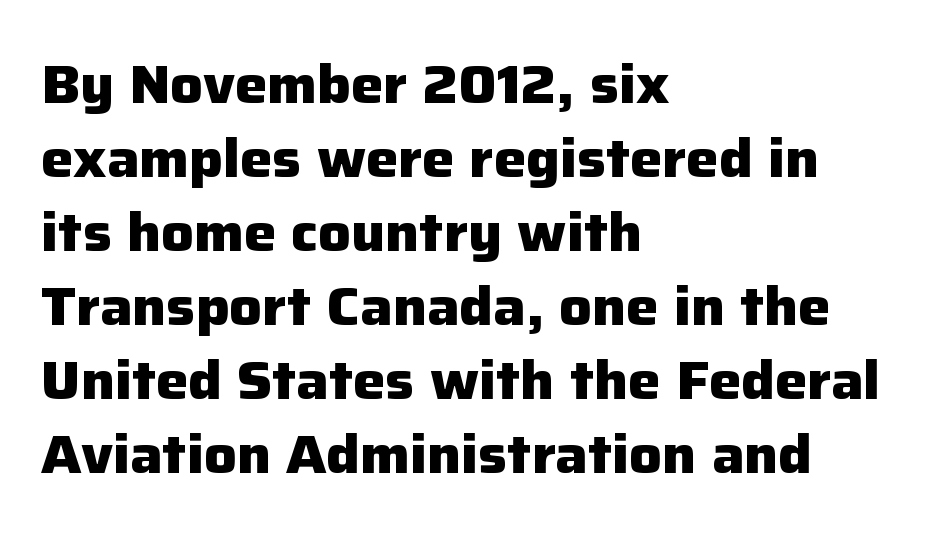
The image shows 54 px heavy sans-serif type, upright; set left-aligned, normal line spacing (1.37x), normal letter spacing, not underlined; low stroke contrast and a medium x-height.
